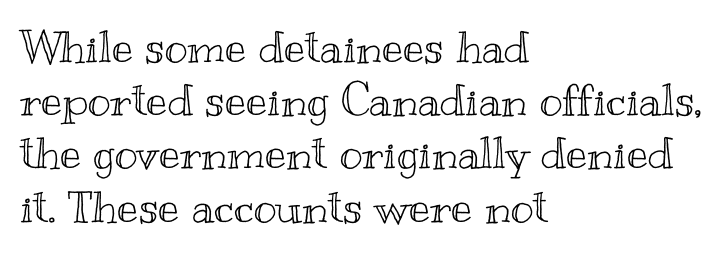
Q: Is the text italic (slanted)? A: No, it is upright.
Q: Is the text underlined? A: No.
Q: How is the paragraph aligned? A: Left-aligned.
Q: Is the spacing between letters normal or unusually wide? A: Normal.
Q: Width (condensed, normal, or wide)? A: Wide.
Q: x-height? A: Small.
Q: Monospaced? A: No.
